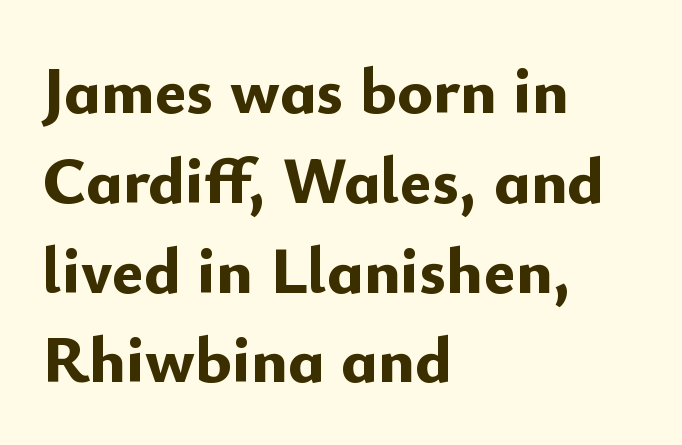
Q: Is the text bold? A: Yes.
Q: Is the text italic (slanted)? A: No, it is upright.
Q: Is the typeface a serif or a sans-serif typeface? A: Sans-serif.
Q: Is the text underlined? A: No.
Q: How is the paragraph aligned? A: Left-aligned.
Q: Is the spacing between letters normal or unusually wide? A: Normal.
Q: Is the spacing between lines tight, normal or loose? A: Normal.
Q: Width (condensed, normal, or wide)? A: Normal.
Q: Stroke contrast? A: Low.
Q: x-height? A: Small.
Q: Monospaced? A: No.
